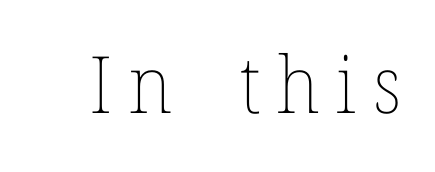
Q: Is the text bold? A: No.
Q: Is the text italic (slanted)? A: No, it is upright.
Q: Is the text underlined? A: No.
Q: Is the spacing between letters normal or unusually wide? A: Unusually wide.
Q: Width (condensed, normal, or wide)? A: Normal.
Q: Stroke contrast? A: Low.
Q: x-height? A: Medium.
Q: Monospaced? A: No.
